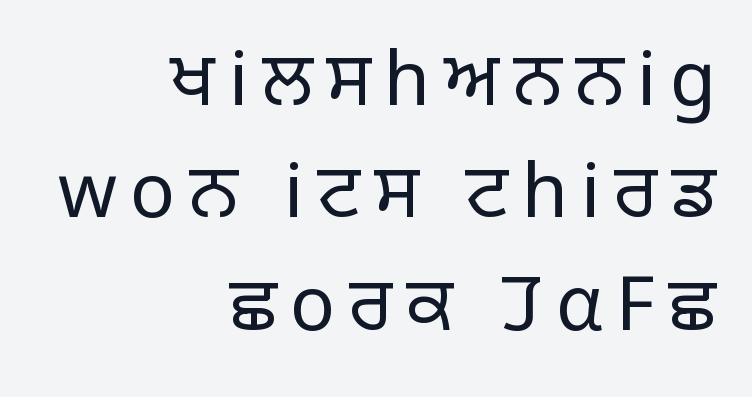
{"serif": "no", "italic": "no", "bold": "no", "weight": "light", "width": "normal", "stroke_contrast": "low", "x_height": "large", "monospaced": "no", "underline": "no", "align": "right", "line_spacing": "normal", "line_spacing_ratio": 1.5, "glyph_px": 75}
